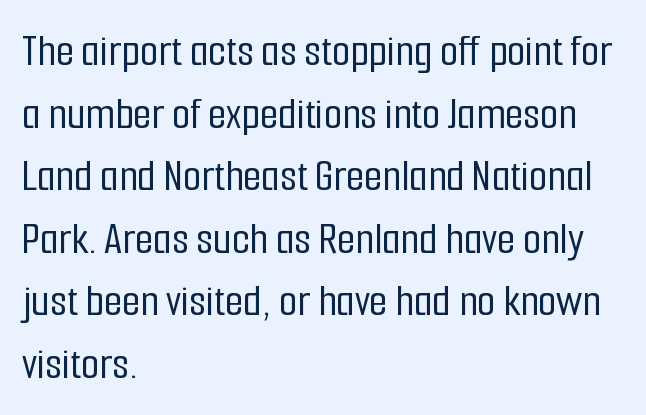
The image shows 47 px condensed sans-serif type, upright; set left-aligned, normal line spacing (1.33x), normal letter spacing, not underlined; low stroke contrast and a medium x-height.
